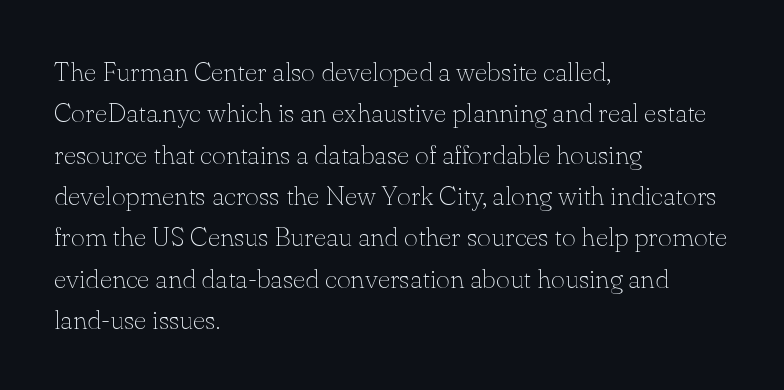
The image shows 27 px text type, upright; set left-aligned, normal line spacing (1.53x), normal letter spacing, not underlined.
